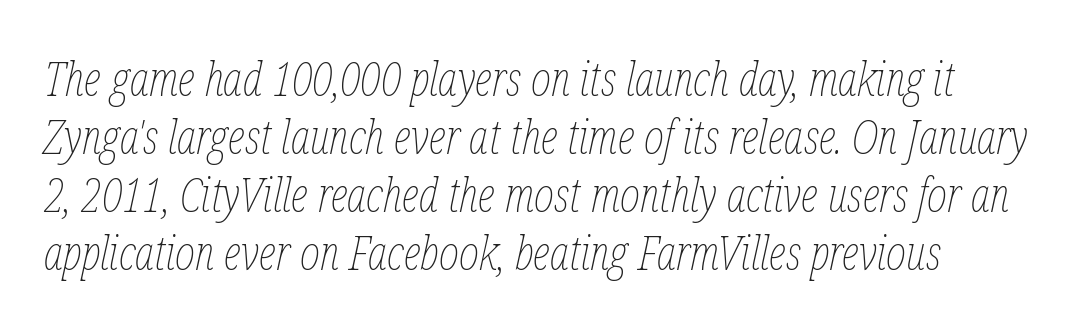
The image shows 48 px thin, condensed type, italic (leaning right); set line spacing 1.21x, normal letter spacing, not underlined; low stroke contrast and a medium x-height.
